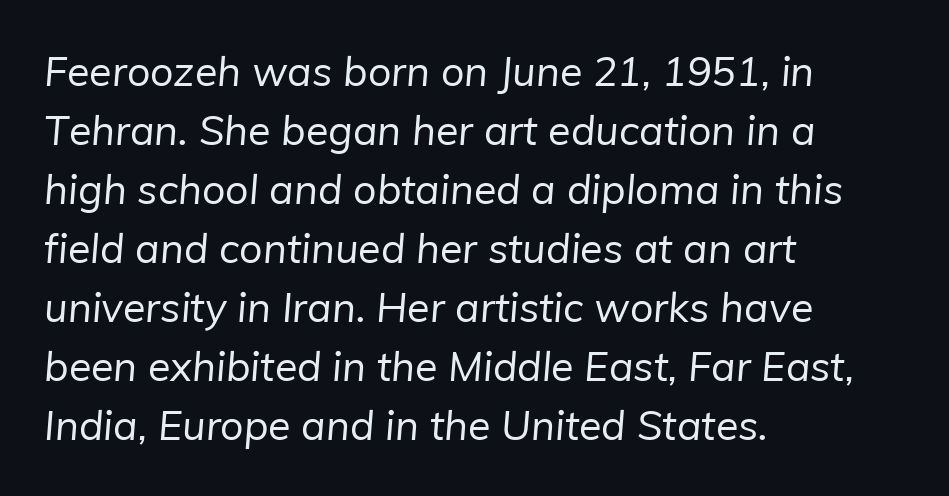
A typesetter would call this proportional, since set widths differ per character. What kind of face is this? One without serifs — a sans. Inter-character spacing is left at the font's built-in metrics. Compared with typical paragraphs, the rows here are spaced about the same.
